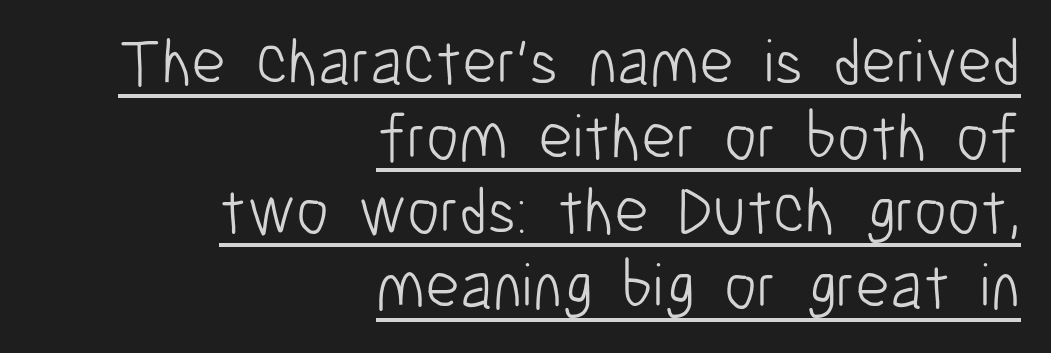
Heaviness? Minimal to ordinary, like unemphasized prose. Right-aligned paragraph, ragged on the left. A typesetter would call this proportional, since set widths differ per character. The rendered words wear a rule along their underside. Nothing sits at the stroke ends, so this counts as sans-serif.
